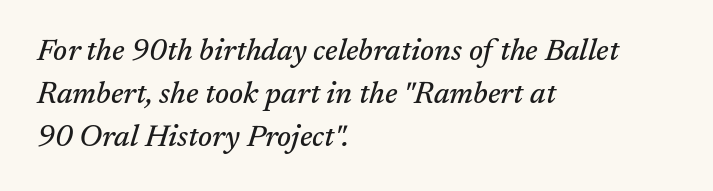
The compositor pushed each line to the left boundary. Descenders hang freely into open space. This is oblique type, the kind used for emphasis or titles. The letterforms sit shoulder to shoulder at normal distance. Honestly, the row spacing looks completely unremarkable.
